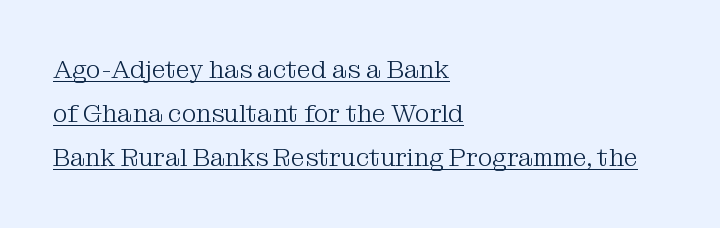
{"italic": "no", "bold": "no", "underline": "yes", "align": "left", "line_spacing_ratio": 1.77, "letter_spacing": "normal", "letter_spacing_em": 0.0, "glyph_px": 25}
